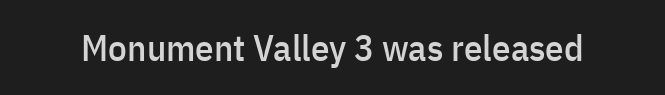
The image shows 37 px condensed sans-serif type, upright; set normal letter spacing, not underlined; low stroke contrast and a medium x-height.
